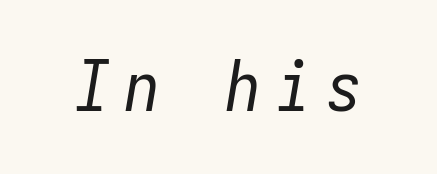
You could count columns in this text — the font is strictly monospaced. The letters are spread apart with noticeably loose tracking. The specimen omits any rule beneath the text block's lines. The face looks like a standard text weight, possibly lighter.
